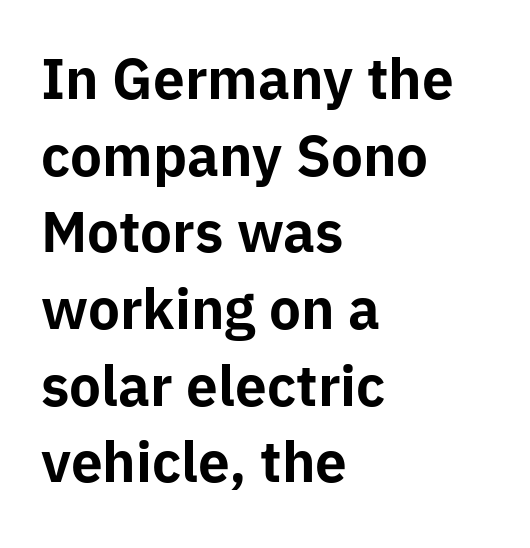
The text block is weighted toward the left margin, trailing off unevenly rightward. If you drew a line through each stem, it would be perfectly vertical. Is the letter spacing exaggerated? No — it looks like the ordinary default. Vertical spacing — default. Heft: maximum for text — a bold.
